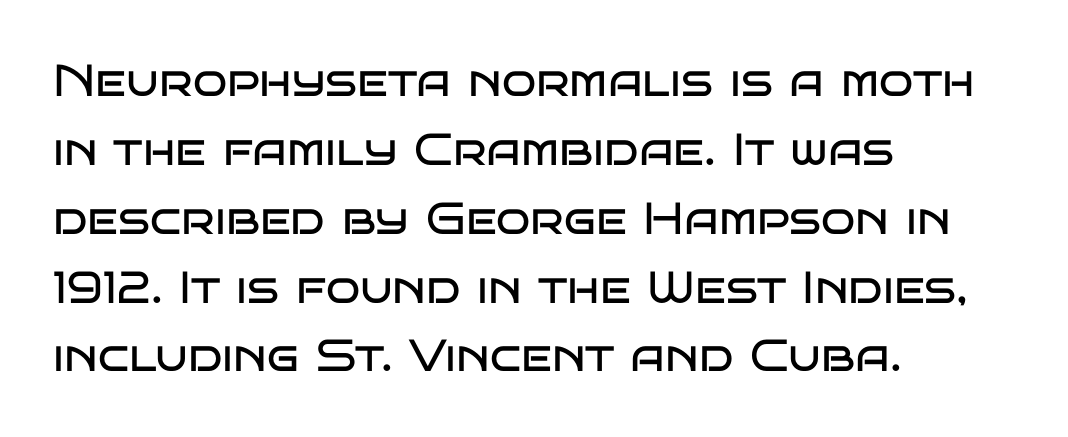
The image shows 45 px regular-weight, wide sans-serif type, upright; set left-aligned, normal line spacing (1.53x), normal letter spacing, not underlined; low stroke contrast and a large x-height.
